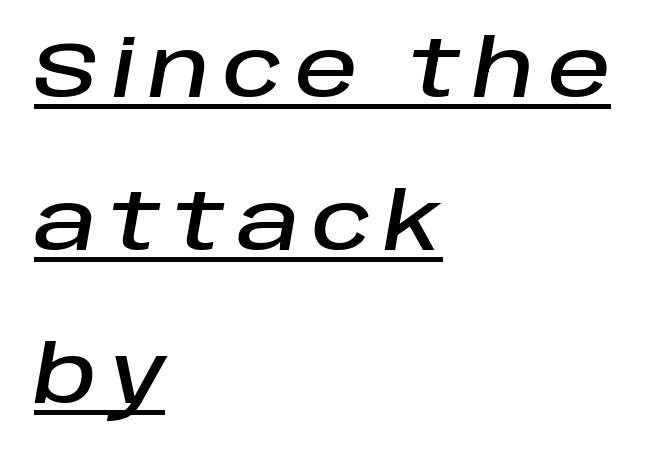
The image shows 78 px text type, italic (leaning right); set left-aligned, loose line spacing (1.96x), underlined; low stroke contrast and a large x-height.
